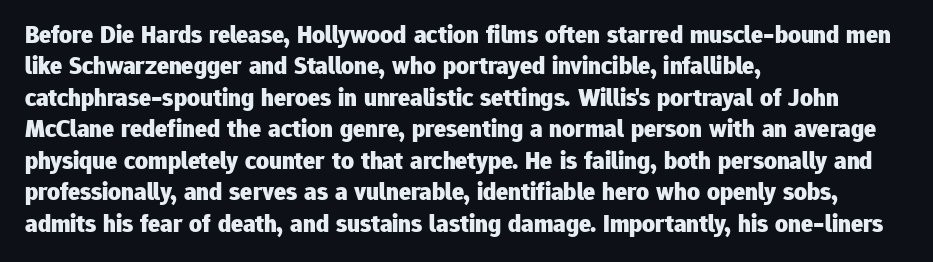
The image shows 25 px bold type, upright; set left-aligned, normal line spacing (1.26x), normal letter spacing, not underlined.
